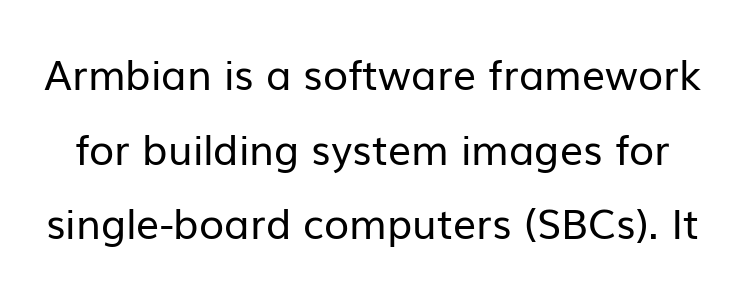
The image shows 41 px regular-weight sans-serif type, upright; set line spacing 1.82x, normal letter spacing, not underlined; low stroke contrast and a medium x-height.
